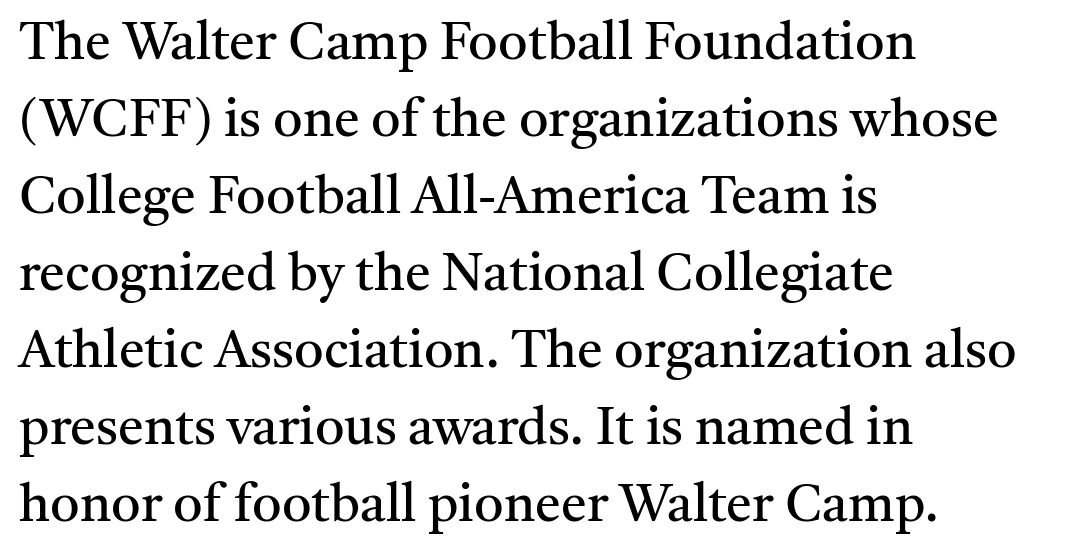
{"serif": "yes", "italic": "no", "bold": "no", "weight": "regular", "width": "normal", "stroke_contrast": "medium", "x_height": "medium", "monospaced": "no", "underline": "no", "align": "left", "line_spacing": "normal", "line_spacing_ratio": 1.48, "letter_spacing": "normal", "letter_spacing_em": 0.0, "glyph_px": 52}
